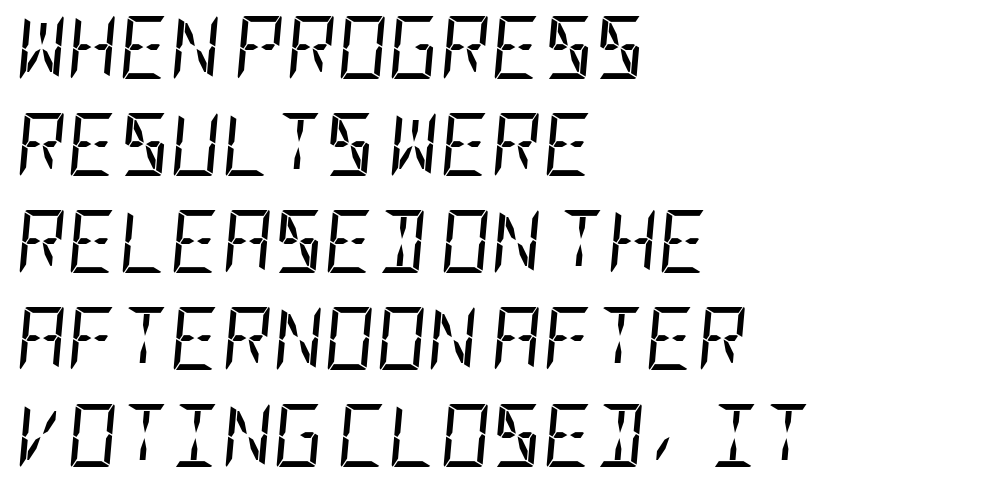
The image shows 63 px regular-weight, condensed type, italic (leaning right); set left-aligned, normal line spacing (1.54x), normal letter spacing, not underlined; low stroke contrast and a large x-height.
